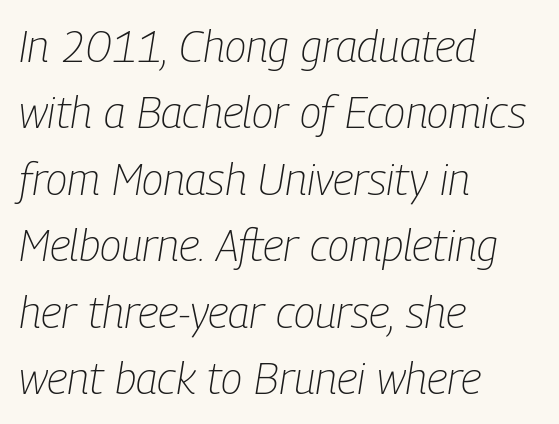
The image shows 44 px light, condensed type, italic (leaning right); set left-aligned, normal line spacing (1.51x), normal letter spacing, not underlined; low stroke contrast and a medium x-height.
